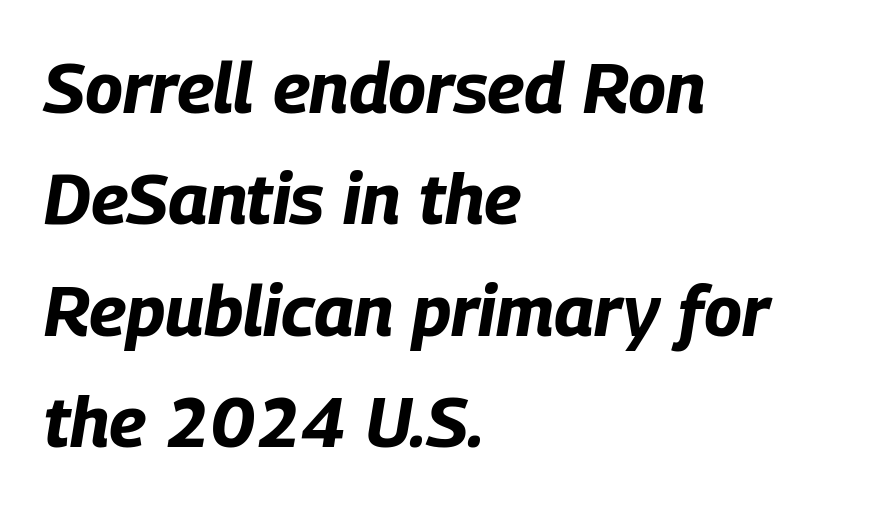
{"italic": "yes", "lean": "right", "slant_degrees": 9, "bold": "yes", "weight": "bold", "width": "condensed", "stroke_contrast": "low", "x_height": "large", "monospaced": "no", "underline": "no", "align": "left", "line_spacing": "normal", "line_spacing_ratio": 1.57, "letter_spacing": "normal", "letter_spacing_em": 0.0, "glyph_px": 71}
